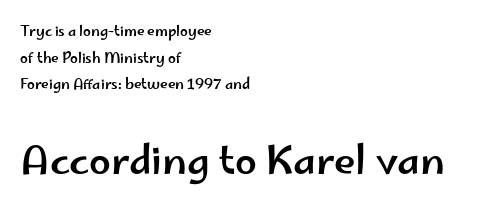
The image shows 39 px wide sans-serif type, upright; set left-aligned, loose line spacing (1.9x), normal letter spacing, not underlined; the second (bottom) block is 2.79x larger; low stroke contrast and a small x-height.
